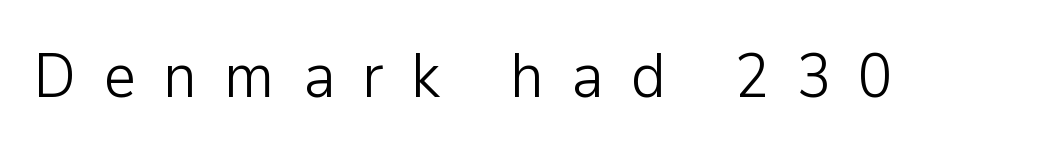
On a weight scale, this lands at 450 or below. Only glyphs here, with clear space below each row. I'd call this a sans setting — the letters go barefoot. The typography opts for an upright posture over an oblique one. The face used here is proportionally spaced, like ordinary book or web type.
